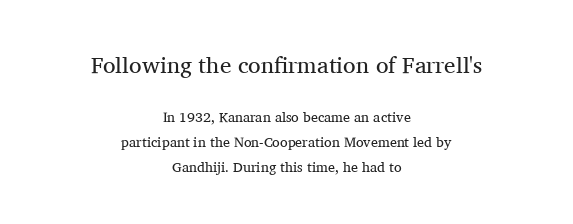
{"italic": "no", "bold": "no", "underline": "no", "align": "center", "line_spacing_ratio": 1.79, "letter_spacing": "normal", "letter_spacing_em": 0.0, "larger_block": "first", "size_ratio": 1.64, "glyph_px": 23}
